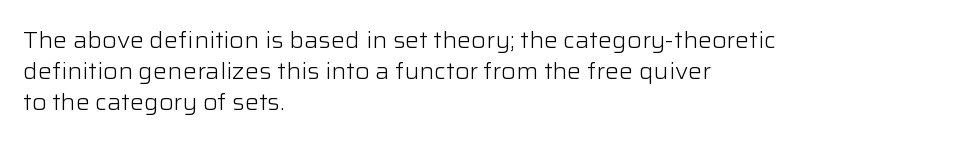
Summary of vertical rhythm: regular, with standard interline spacing. Short note: letters normally spaced. The font's upright variant was chosen for this text. Casual observation: everything's shoved over to the left.
